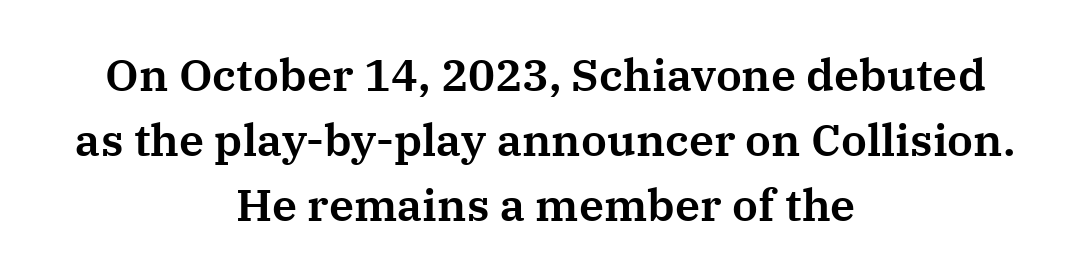
The text was rendered using a seriffed face with decorative stroke endings. Note the varied advance widths — an 'i' is clearly narrower than an 'm'. Compared with typical body copy, the letter spacing here is the same. Ascenders rise straight up at ninety degrees. Compared with a flush-left layout, this one balances lines on the center instead.
